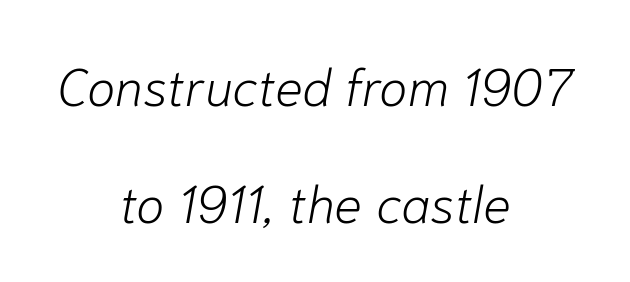
Anything drawn beneath the words? Only blank space. The face looks like a standard text weight, possibly lighter. The axis of the letterforms is tilted away from vertical. Is the block centered? Yes — each line is placed symmetrically about the middle.
